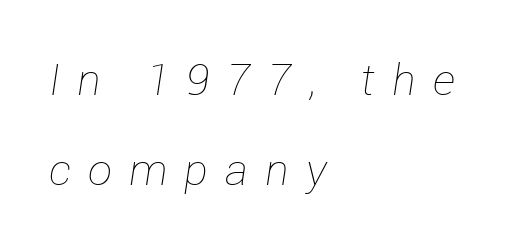
Weight: not bold — regular or lighter. The passage shown leans; its letterforms are oblique. Vertically, the passage feels expansive, rows floating well apart. Lines of text with bare space underneath.
